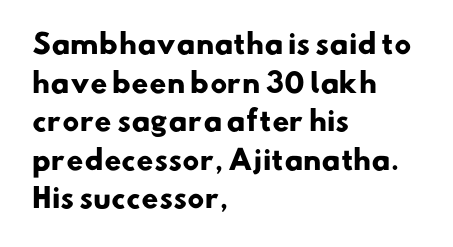
Q: Is the text bold? A: Yes.
Q: Is the text underlined? A: No.
Q: How is the paragraph aligned? A: Left-aligned.
Q: Is the spacing between letters normal or unusually wide? A: Normal.
Q: Is the spacing between lines tight, normal or loose? A: Normal.
